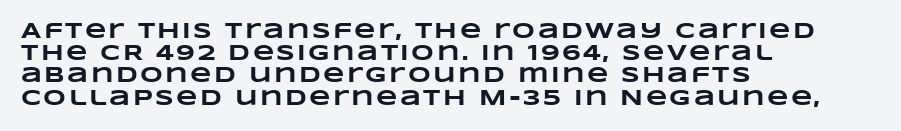
The image shows 22 px bold type; set left-aligned, tight line spacing (1.01x), not underlined.
